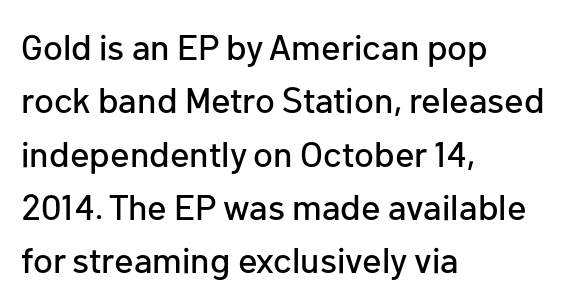
{"serif": "no", "italic": "no", "width": "normal", "stroke_contrast": "low", "x_height": "medium", "monospaced": "no", "underline": "no", "align": "left", "line_spacing": "normal", "line_spacing_ratio": 1.48, "letter_spacing": "normal", "letter_spacing_em": 0.0, "glyph_px": 36}
